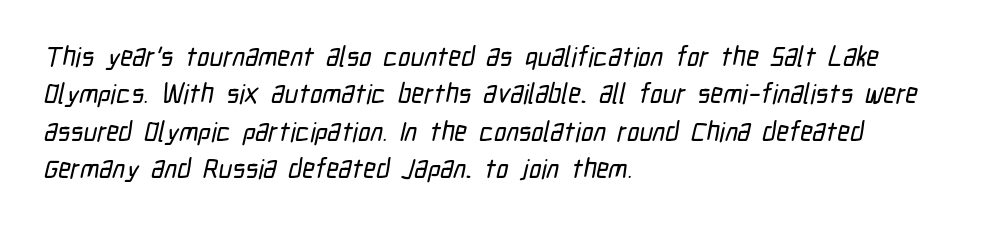
{"underline": "no", "align": "left", "line_spacing": "normal", "line_spacing_ratio": 1.38, "letter_spacing": "normal", "letter_spacing_em": 0.0, "glyph_px": 27}
